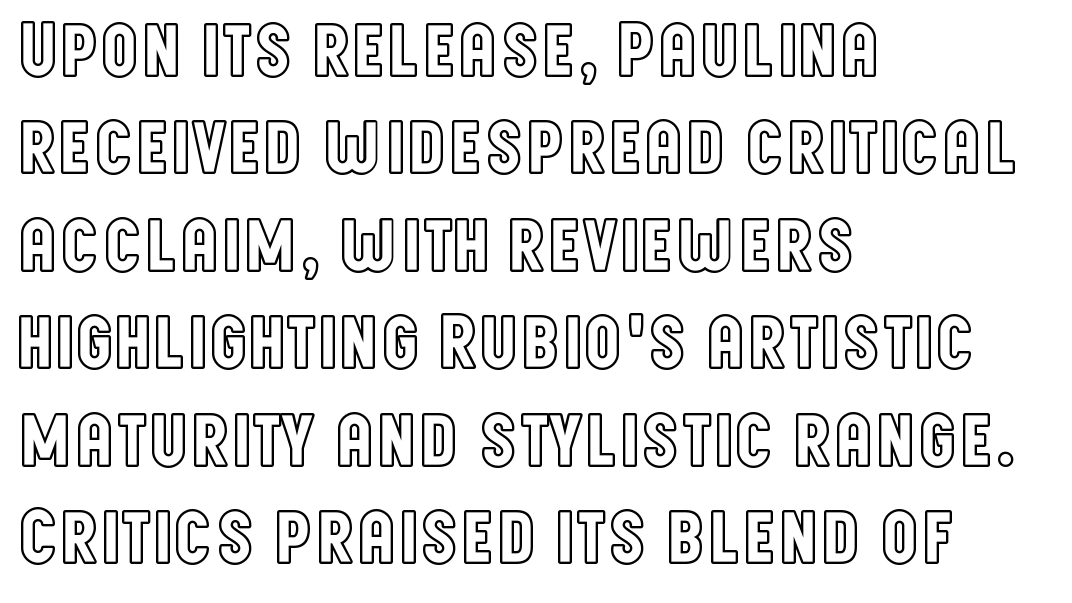
{"italic": "no", "width": "condensed", "x_height": "large", "monospaced": "no", "underline": "no", "align": "left", "line_spacing": "normal", "line_spacing_ratio": 1.25, "letter_spacing": "normal", "letter_spacing_em": 0.0, "glyph_px": 78}
